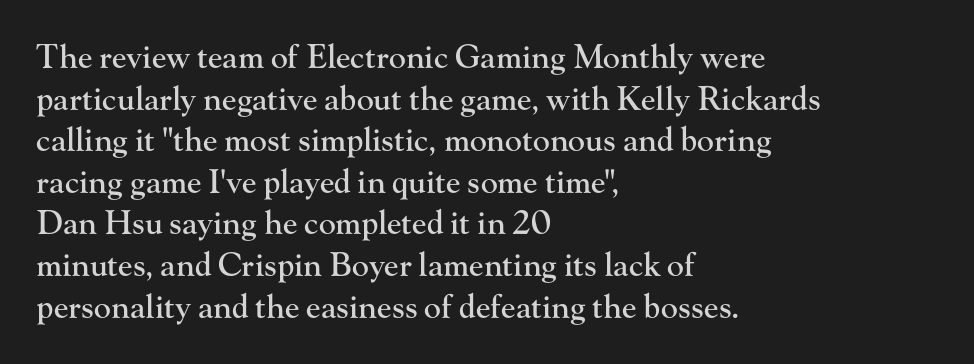
Q: Is the text italic (slanted)? A: No, it is upright.
Q: Is the typeface a serif or a sans-serif typeface? A: Serif.
Q: Is the text underlined? A: No.
Q: How is the paragraph aligned? A: Left-aligned.
Q: Is the spacing between letters normal or unusually wide? A: Normal.
Q: Is the spacing between lines tight, normal or loose? A: Normal.
Q: Width (condensed, normal, or wide)? A: Normal.
Q: Stroke contrast? A: High.
Q: x-height? A: Small.
Q: Monospaced? A: No.
